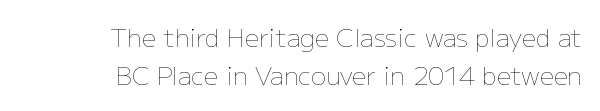
Q: Is the text bold? A: No.
Q: Is the text italic (slanted)? A: No, it is upright.
Q: Is the text underlined? A: No.
Q: How is the paragraph aligned? A: Right-aligned.
Q: Is the spacing between letters normal or unusually wide? A: Normal.
Q: Is the spacing between lines tight, normal or loose? A: Normal.
